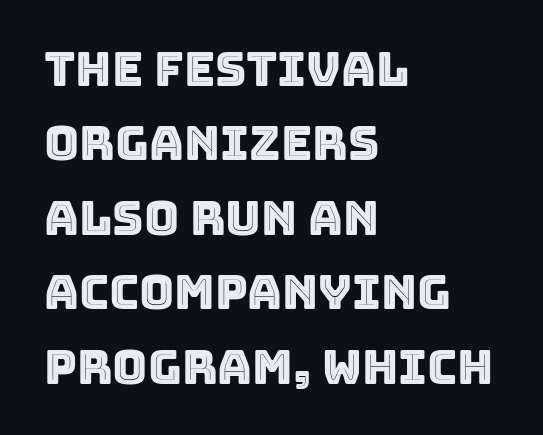
Q: Is the text italic (slanted)? A: No, it is upright.
Q: Is the text underlined? A: No.
Q: How is the paragraph aligned? A: Left-aligned.
Q: Is the spacing between letters normal or unusually wide? A: Normal.
Q: Is the spacing between lines tight, normal or loose? A: Normal.
Q: Width (condensed, normal, or wide)? A: Normal.
Q: x-height? A: Large.
Q: Monospaced? A: No.
